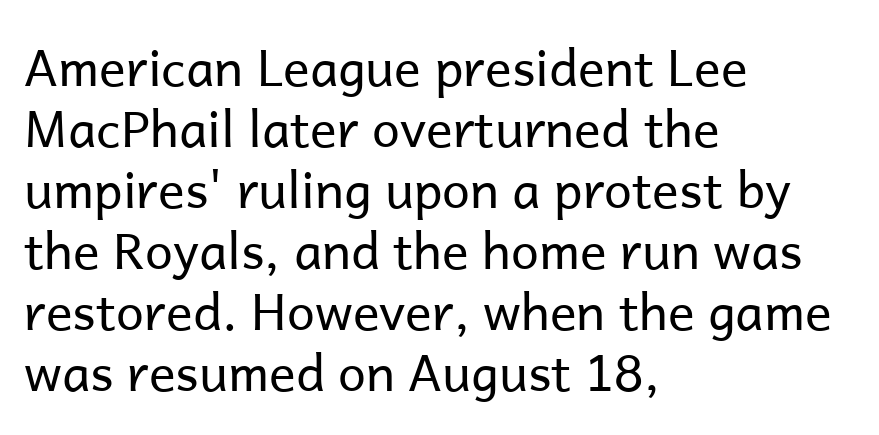
Q: Is the text bold? A: No.
Q: Is the text italic (slanted)? A: No, it is upright.
Q: Is the typeface a serif or a sans-serif typeface? A: Sans-serif.
Q: Is the text underlined? A: No.
Q: How is the paragraph aligned? A: Left-aligned.
Q: Is the spacing between letters normal or unusually wide? A: Normal.
Q: Width (condensed, normal, or wide)? A: Normal.
Q: Stroke contrast? A: Low.
Q: x-height? A: Medium.
Q: Monospaced? A: No.
